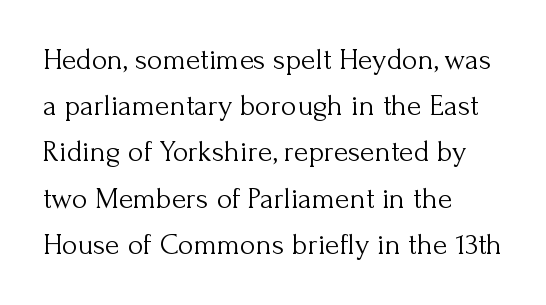
{"serif": "yes", "italic": "no", "bold": "no", "weight": "light", "width": "normal", "stroke_contrast": "medium", "x_height": "small", "monospaced": "no", "underline": "no", "align": "left", "line_spacing": "normal", "line_spacing_ratio": 1.54, "letter_spacing": "normal", "letter_spacing_em": 0.0, "glyph_px": 30}
